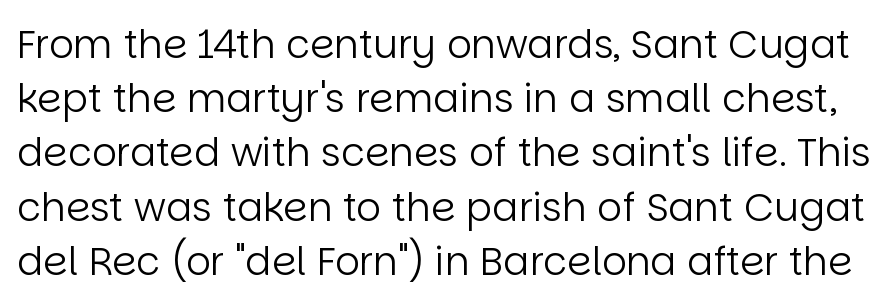
{"serif": "no", "italic": "no", "bold": "no", "weight": "regular", "width": "normal", "stroke_contrast": "low", "x_height": "large", "monospaced": "no", "underline": "no", "line_spacing": "normal", "line_spacing_ratio": 1.39, "letter_spacing": "normal", "letter_spacing_em": 0.0, "glyph_px": 39}
